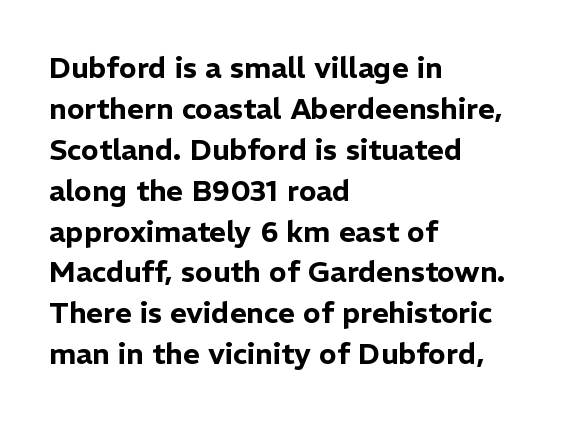
Q: Is the text italic (slanted)? A: No, it is upright.
Q: Is the typeface a serif or a sans-serif typeface? A: Sans-serif.
Q: Is the text underlined? A: No.
Q: How is the paragraph aligned? A: Left-aligned.
Q: Is the spacing between letters normal or unusually wide? A: Normal.
Q: Is the spacing between lines tight, normal or loose? A: Normal.
Q: Width (condensed, normal, or wide)? A: Normal.
Q: Stroke contrast? A: Low.
Q: x-height? A: Medium.
Q: Monospaced? A: No.
